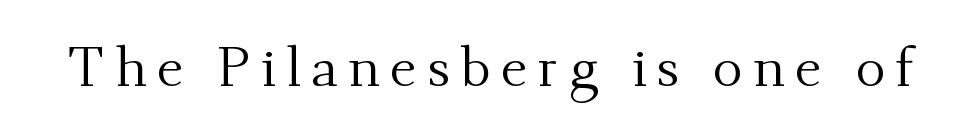
Summary of weight: not heavy and not bold. The area under the type is left untouched. The letters stand straight up with perfectly vertical stems. Is this a fixed-width face? No — the glyphs have proportional, varying widths. Font category for this specimen: serif.
